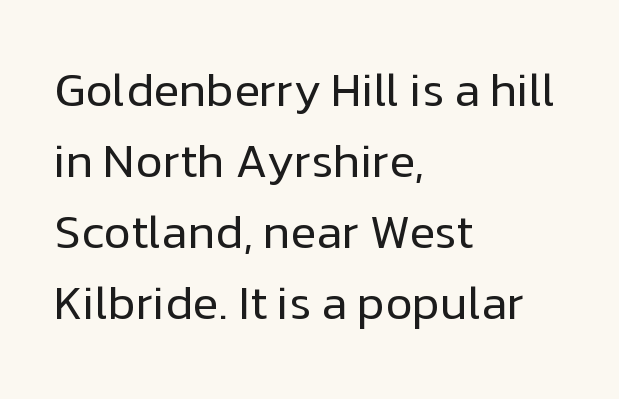
Q: Is the text bold? A: No.
Q: Is the text italic (slanted)? A: No, it is upright.
Q: Is the typeface a serif or a sans-serif typeface? A: Sans-serif.
Q: Is the text underlined? A: No.
Q: How is the paragraph aligned? A: Left-aligned.
Q: Is the spacing between letters normal or unusually wide? A: Normal.
Q: Is the spacing between lines tight, normal or loose? A: Normal.
Q: Width (condensed, normal, or wide)? A: Normal.
Q: Stroke contrast? A: Low.
Q: x-height? A: Medium.
Q: Monospaced? A: No.
